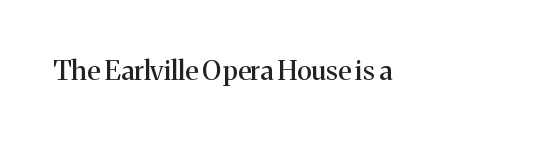
The image shows 27 px text type, upright; set normal letter spacing, not underlined.
